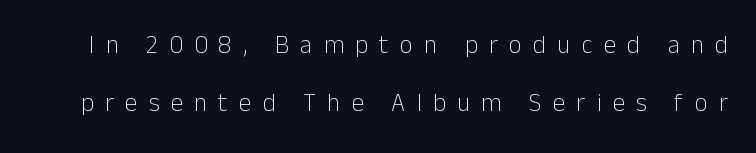
The image shows 25 px text type, upright; set loose line spacing (2.31x), unusually wide letter spacing (+0.45 em), not underlined.
